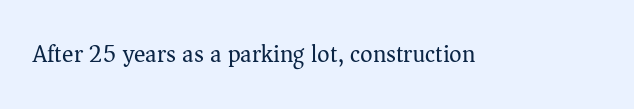
Q: Is the text bold? A: No.
Q: Is the text italic (slanted)? A: No, it is upright.
Q: Is the text underlined? A: No.
Q: Is the spacing between letters normal or unusually wide? A: Normal.
